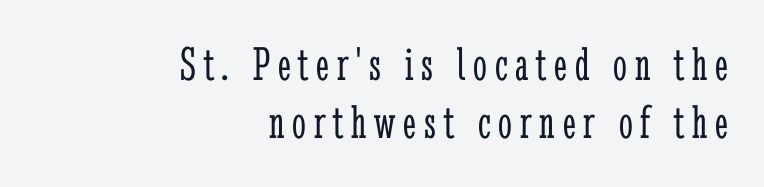
Q: Is the text bold? A: No.
Q: Is the text italic (slanted)? A: No, it is upright.
Q: Is the typeface a serif or a sans-serif typeface? A: Serif.
Q: Is the text underlined? A: No.
Q: How is the paragraph aligned? A: Right-aligned.
Q: Width (condensed, normal, or wide)? A: Condensed.
Q: Stroke contrast? A: Low.
Q: x-height? A: Medium.
Q: Monospaced? A: No.
